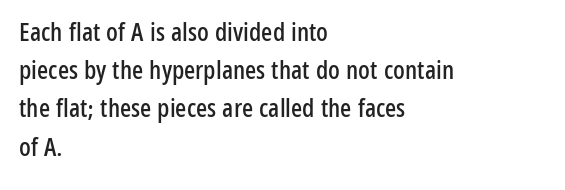
The image shows 26 px text type, upright; set left-aligned, normal line spacing (1.47x), normal letter spacing, not underlined.
